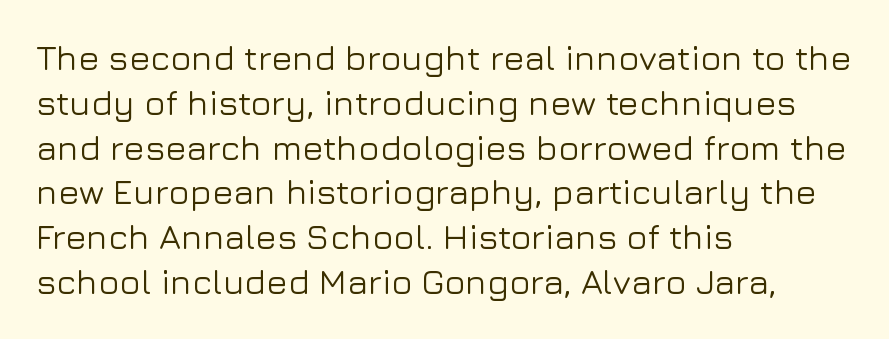
Posture: vertical. Tracking here is standard; glyphs follow each other at the usual distance. Are there feet on the stems? There aren't — it's a sans. Note the varied advance widths — an 'i' is clearly narrower than an 'm'.
